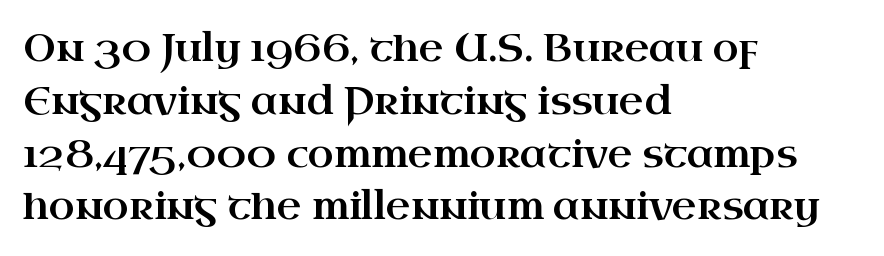
The typesetter chose a ragged-right arrangement here. The face used here is proportionally spaced, like ordinary book or web type. Examine the stroke ends and you'll spot serifs. The space beneath each line is pristine and unruled.
